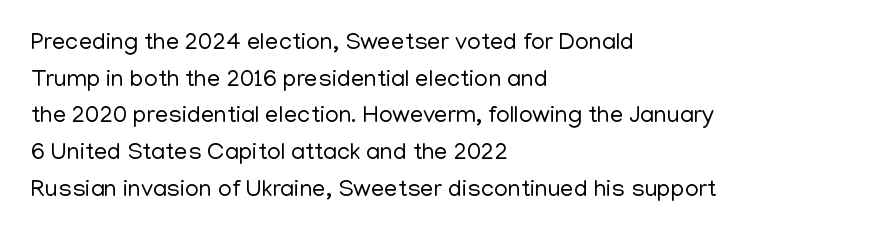
{"italic": "no", "bold": "no", "underline": "no", "align": "left", "line_spacing": "normal", "line_spacing_ratio": 1.53, "letter_spacing": "normal", "letter_spacing_em": 0.0, "glyph_px": 24}
